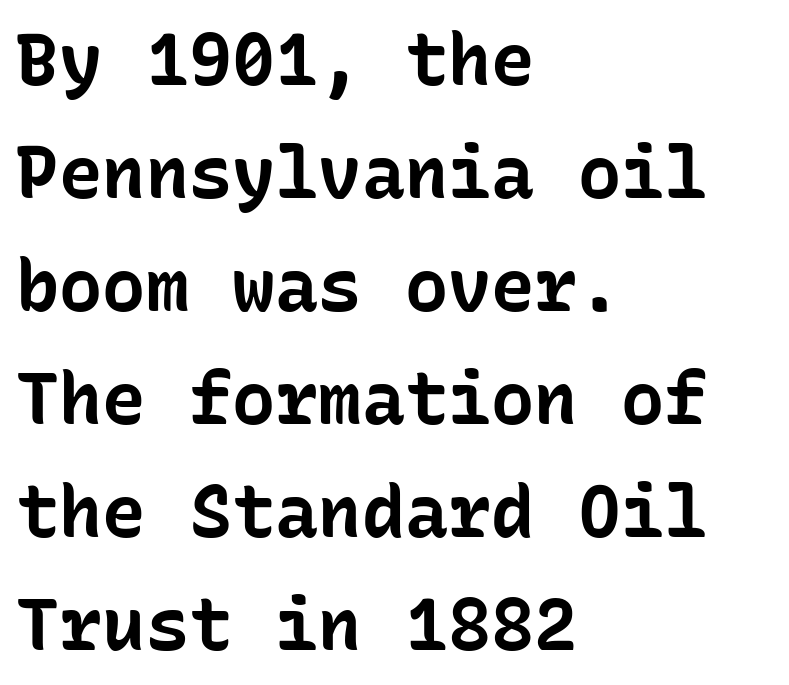
Q: Is the text bold? A: Yes.
Q: Is the text italic (slanted)? A: No, it is upright.
Q: Is the typeface a serif or a sans-serif typeface? A: Sans-serif.
Q: Is the text underlined? A: No.
Q: How is the paragraph aligned? A: Left-aligned.
Q: Is the spacing between letters normal or unusually wide? A: Normal.
Q: Is the spacing between lines tight, normal or loose? A: Normal.
Q: Width (condensed, normal, or wide)? A: Normal.
Q: Stroke contrast? A: Low.
Q: x-height? A: Medium.
Q: Monospaced? A: Yes.
